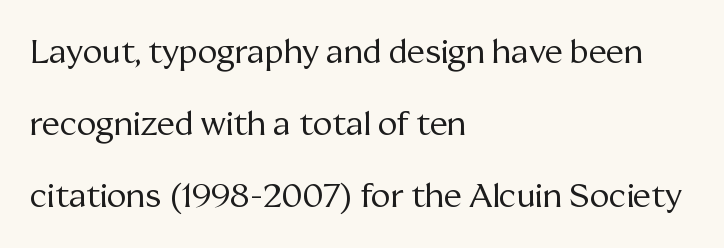
{"serif": "yes", "italic": "no", "bold": "no", "weight": "regular", "width": "normal", "stroke_contrast": "medium", "x_height": "medium", "monospaced": "no", "underline": "no", "align": "left", "line_spacing": "loose", "line_spacing_ratio": 2.18, "letter_spacing": "normal", "letter_spacing_em": 0.0, "glyph_px": 33}
